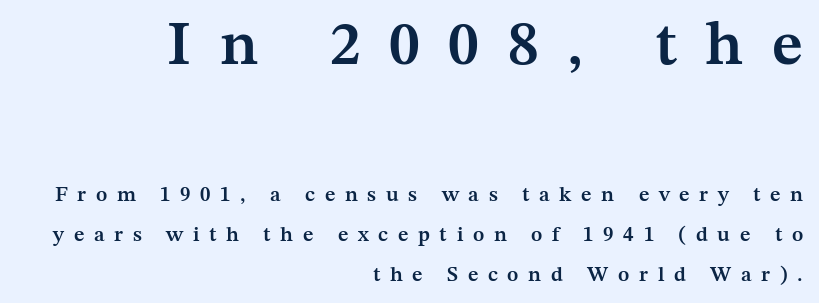
{"serif": "yes", "italic": "no", "bold": "semi", "weight": "semibold", "width": "normal", "stroke_contrast": "medium", "x_height": "medium", "monospaced": "no", "underline": "no", "align": "right", "line_spacing": "loose", "line_spacing_ratio": 1.92, "letter_spacing": "wide", "letter_spacing_em": 0.46, "larger_block": "first", "size_ratio": 2.95, "glyph_px": 62}
